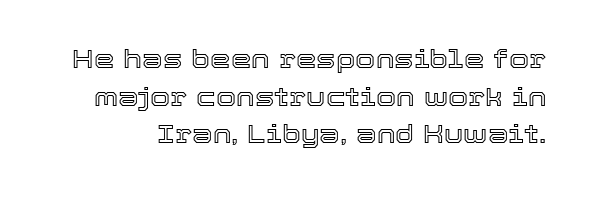
Q: Is the text italic (slanted)? A: No, it is upright.
Q: Is the text underlined? A: No.
Q: Is the spacing between letters normal or unusually wide? A: Normal.
Q: Is the spacing between lines tight, normal or loose? A: Normal.
